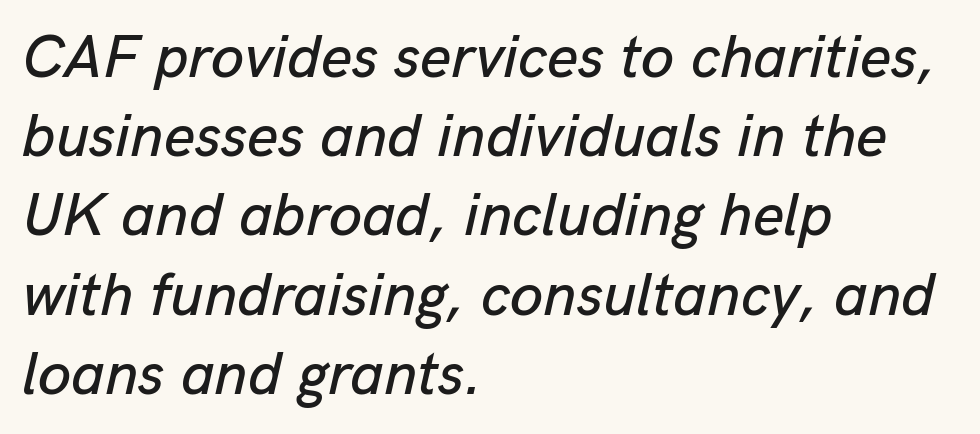
Q: Is the text italic (slanted)? A: Yes, it leans right by about 13 degrees.
Q: Is the text underlined? A: No.
Q: How is the paragraph aligned? A: Left-aligned.
Q: Is the spacing between letters normal or unusually wide? A: Normal.
Q: Is the spacing between lines tight, normal or loose? A: Normal.
Q: Width (condensed, normal, or wide)? A: Normal.
Q: Stroke contrast? A: Low.
Q: x-height? A: Medium.
Q: Monospaced? A: No.
